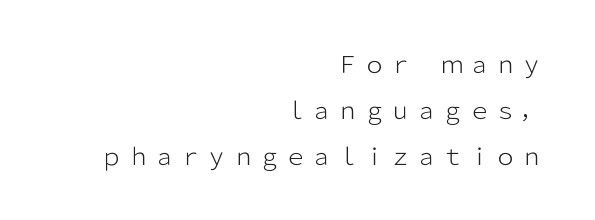
Q: Is the text bold? A: No.
Q: Is the text italic (slanted)? A: No, it is upright.
Q: Is the text underlined? A: No.
Q: How is the paragraph aligned? A: Right-aligned.
Q: Is the spacing between lines tight, normal or loose? A: Loose.
